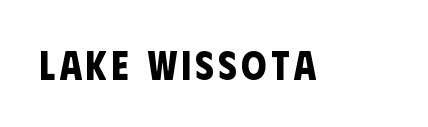
{"serif": "no", "bold": "yes", "weight": "bold", "width": "condensed", "stroke_contrast": "low", "x_height": "large", "monospaced": "no", "underline": "no", "glyph_px": 40}
